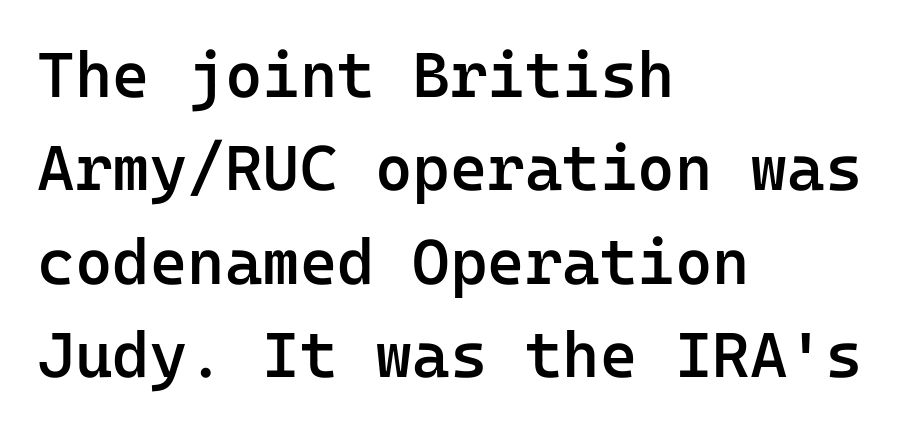
Q: Is the text bold? A: Semi-bold.
Q: Is the text italic (slanted)? A: No, it is upright.
Q: Is the typeface a serif or a sans-serif typeface? A: Sans-serif.
Q: Is the text underlined? A: No.
Q: How is the paragraph aligned? A: Left-aligned.
Q: Is the spacing between letters normal or unusually wide? A: Normal.
Q: Is the spacing between lines tight, normal or loose? A: Normal.
Q: Width (condensed, normal, or wide)? A: Normal.
Q: Stroke contrast? A: Low.
Q: x-height? A: Medium.
Q: Monospaced? A: Yes.
